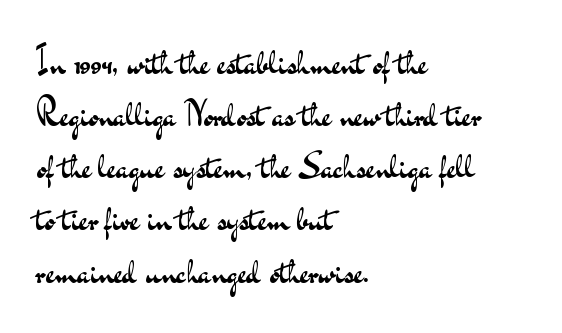
{"serif": "no", "bold": "no", "weight": "regular", "width": "wide", "stroke_contrast": "medium", "x_height": "small", "monospaced": "no", "underline": "no", "align": "left", "line_spacing": "normal", "line_spacing_ratio": 1.49, "letter_spacing": "normal", "letter_spacing_em": 0.0, "glyph_px": 35}
